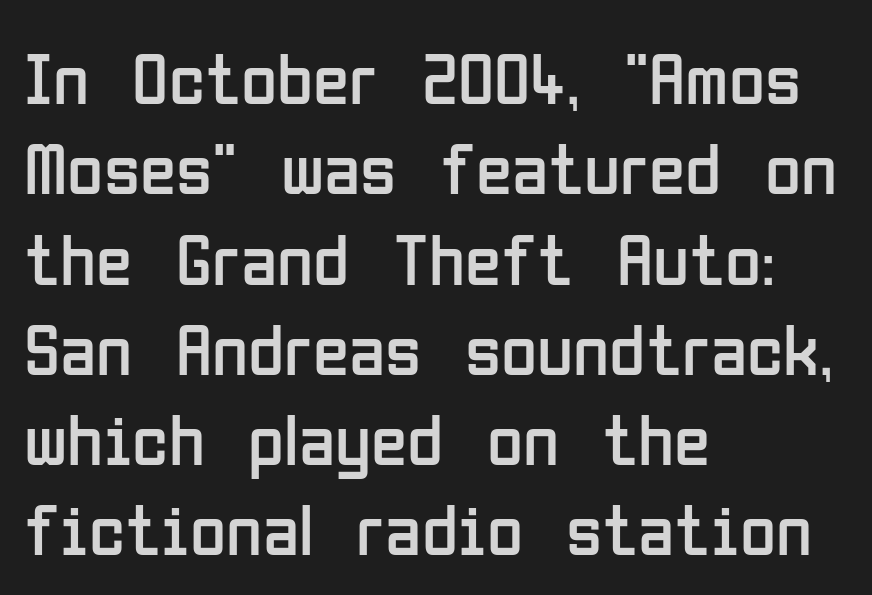
The image shows 74 px regular-weight, condensed sans-serif type, upright; set left-aligned, line spacing 1.22x, normal letter spacing, not underlined; low stroke contrast and a medium x-height.
